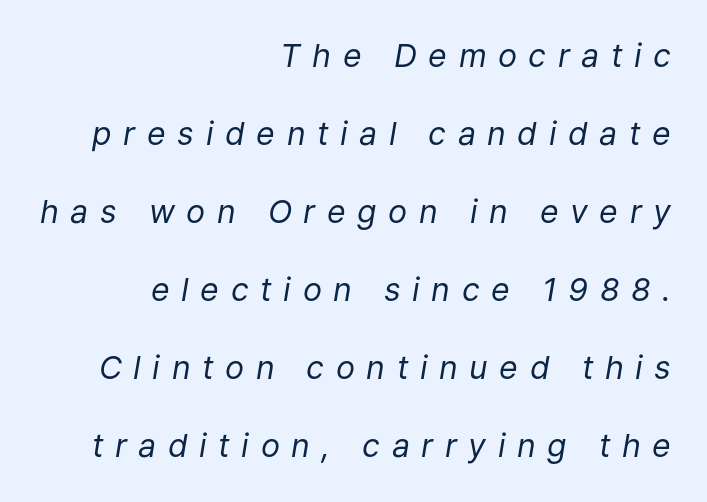
The image shows 32 px regular-weight type, italic (leaning right); set right-aligned, loose line spacing (2.44x), unusually wide letter spacing (+0.36 em), not underlined; low stroke contrast and a medium x-height.
